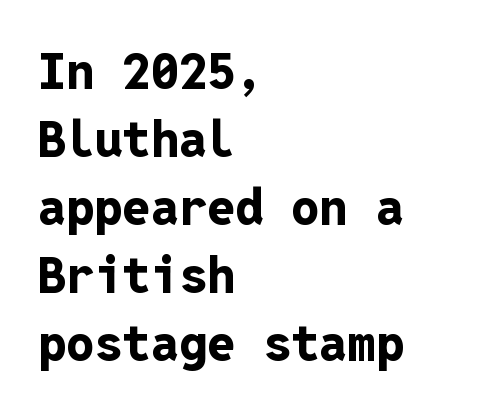
{"serif": "no", "italic": "no", "bold": "yes", "weight": "bold", "width": "normal", "stroke_contrast": "low", "x_height": "medium", "monospaced": "yes", "underline": "no", "align": "left", "line_spacing": "normal", "line_spacing_ratio": 1.36, "letter_spacing": "normal", "letter_spacing_em": 0.0, "glyph_px": 50}
